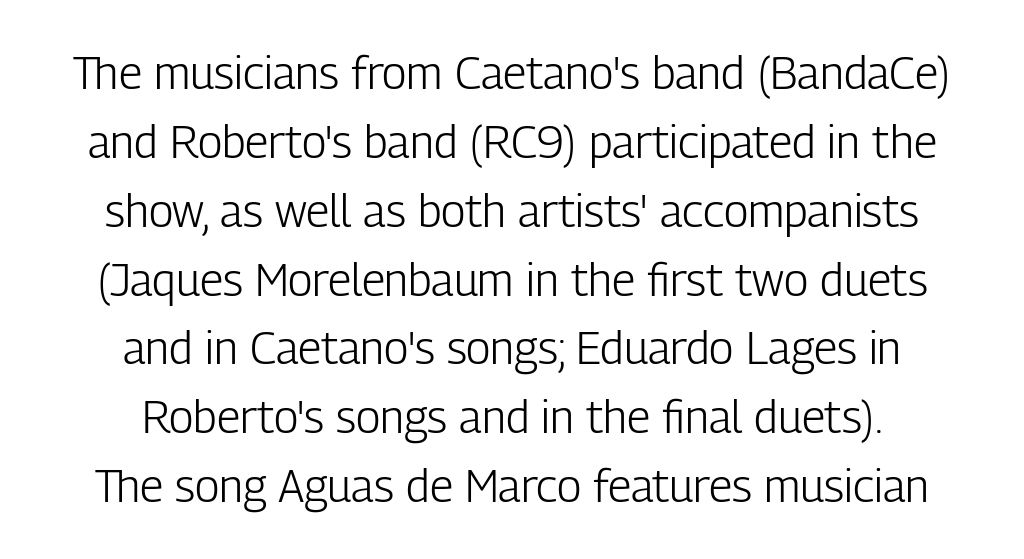
The image shows 45 px light, condensed sans-serif type, upright; set centered, normal line spacing (1.53x), normal letter spacing, not underlined; low stroke contrast and a medium x-height.
